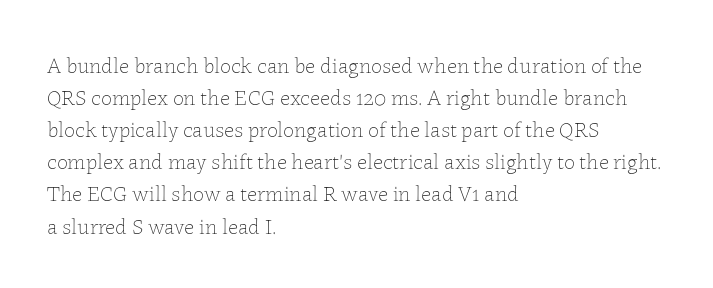
The image shows 22 px text type, upright; set left-aligned, normal line spacing (1.46x), normal letter spacing, not underlined.
